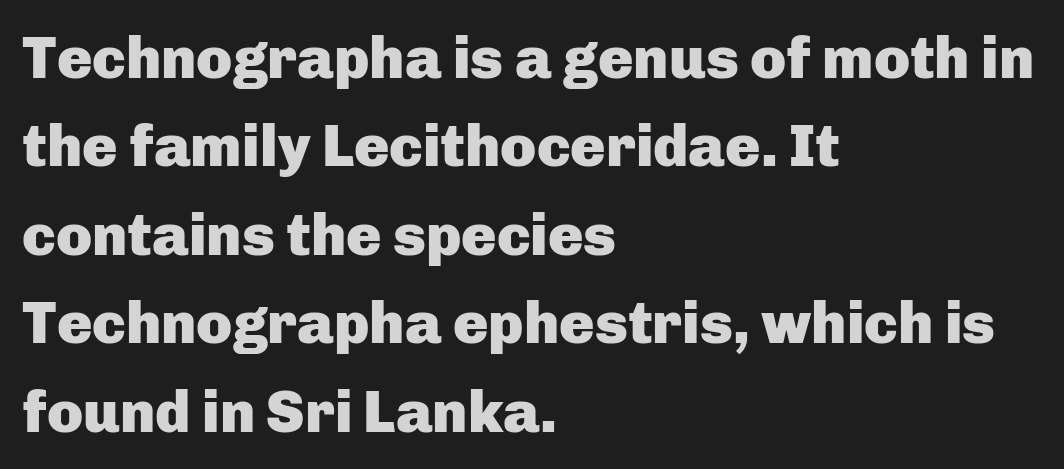
Think of a printed novel: that variable character pitch is what you see here. Notice how descenders clear the ascenders below comfortably — that's standard leading. Honestly, there is no underline to notice here at all. Every stem runs plumb, perpendicular to the baseline.
